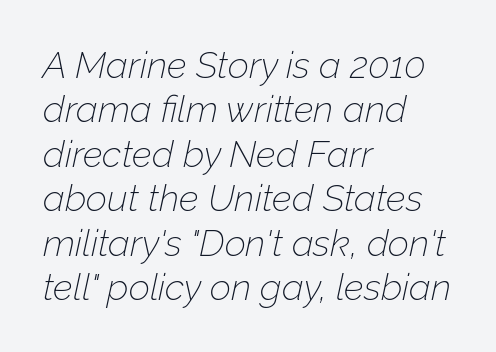
Q: Is the text bold? A: No.
Q: Is the text italic (slanted)? A: Yes, it leans right by about 12 degrees.
Q: Is the text underlined? A: No.
Q: How is the paragraph aligned? A: Left-aligned.
Q: Is the spacing between letters normal or unusually wide? A: Normal.
Q: Width (condensed, normal, or wide)? A: Normal.
Q: Stroke contrast? A: Low.
Q: x-height? A: Medium.
Q: Monospaced? A: No.
